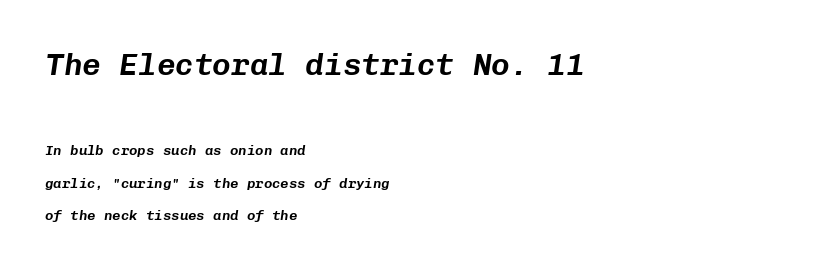
Slant detected: the letters are inclined. There is no visible air inserted between adjacent glyphs. Top chunk: large. Bottom chunk: small. Each letter, wide or thin by design, is forced into the same width here. The vertical gap from one line to the next is large. Line beginnings align vertically; line endings do not.
